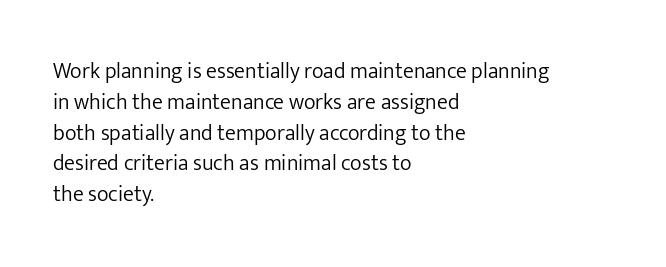
The image shows 22 px text type, upright; set left-aligned, normal line spacing (1.4x), normal letter spacing, not underlined.
